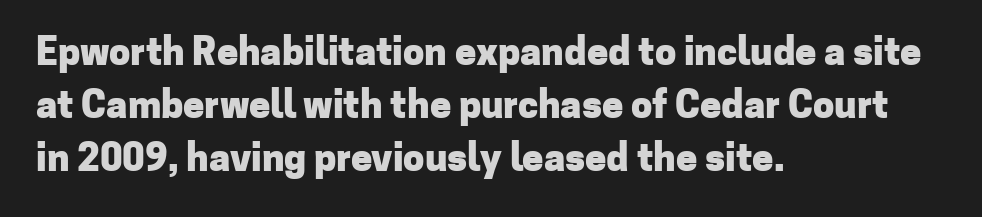
Q: Is the text bold? A: Yes.
Q: Is the text italic (slanted)? A: No, it is upright.
Q: Is the typeface a serif or a sans-serif typeface? A: Sans-serif.
Q: Is the text underlined? A: No.
Q: How is the paragraph aligned? A: Left-aligned.
Q: Is the spacing between letters normal or unusually wide? A: Normal.
Q: Is the spacing between lines tight, normal or loose? A: Normal.
Q: Width (condensed, normal, or wide)? A: Normal.
Q: Stroke contrast? A: Low.
Q: x-height? A: Medium.
Q: Monospaced? A: No.
